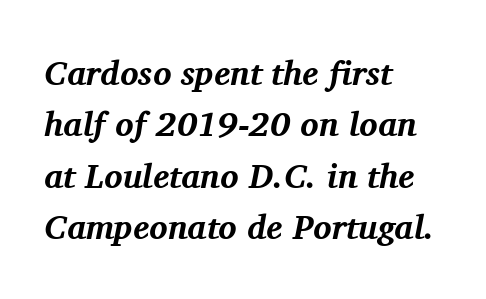
{"serif": "yes", "italic": "yes", "lean": "right", "slant_degrees": 11, "bold": "yes", "weight": "bold", "width": "normal", "stroke_contrast": "medium", "x_height": "medium", "monospaced": "no", "underline": "no", "align": "left", "line_spacing": "normal", "line_spacing_ratio": 1.51, "letter_spacing": "normal", "letter_spacing_em": 0.0, "glyph_px": 34}
